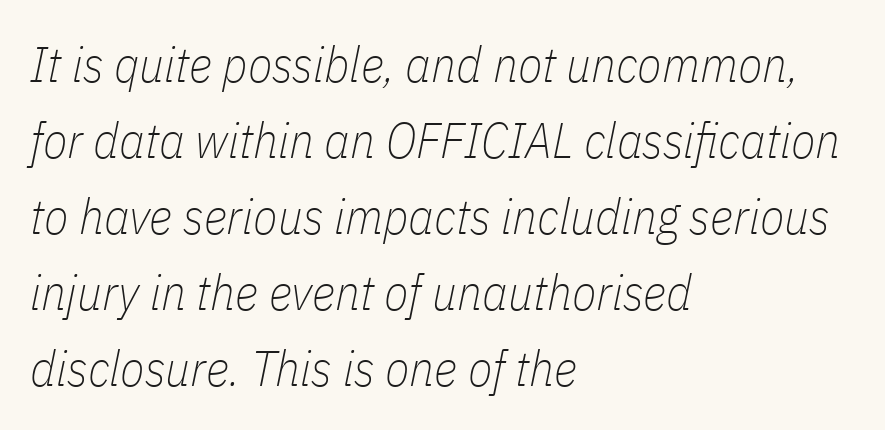
{"italic": "yes", "lean": "right", "slant_degrees": 11, "bold": "no", "weight": "thin", "width": "condensed", "stroke_contrast": "low", "x_height": "medium", "monospaced": "no", "underline": "no", "align": "left", "line_spacing": "normal", "line_spacing_ratio": 1.52, "letter_spacing": "normal", "letter_spacing_em": 0.0, "glyph_px": 50}
